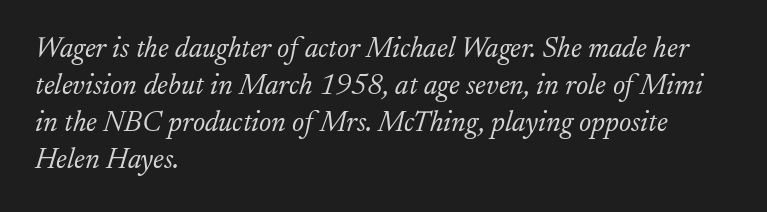
Q: Is the text bold? A: No.
Q: Is the text italic (slanted)? A: Yes, it leans right by about 17 degrees.
Q: Is the typeface a serif or a sans-serif typeface? A: Serif.
Q: Is the text underlined? A: No.
Q: How is the paragraph aligned? A: Left-aligned.
Q: Is the spacing between letters normal or unusually wide? A: Normal.
Q: Is the spacing between lines tight, normal or loose? A: Normal.
Q: Width (condensed, normal, or wide)? A: Normal.
Q: Stroke contrast? A: Low.
Q: x-height? A: Small.
Q: Monospaced? A: No.
